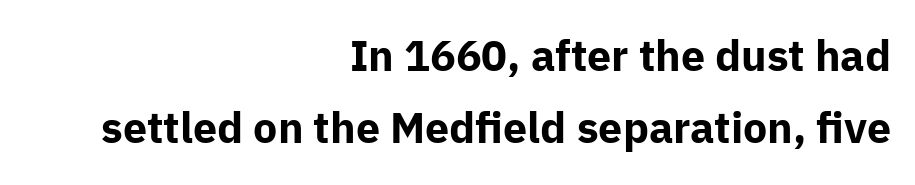
{"serif": "no", "italic": "no", "bold": "yes", "weight": "bold", "width": "normal", "stroke_contrast": "low", "x_height": "medium", "monospaced": "no", "underline": "no", "align": "right", "line_spacing": "normal", "line_spacing_ratio": 1.67, "letter_spacing": "normal", "letter_spacing_em": 0.0, "glyph_px": 43}
